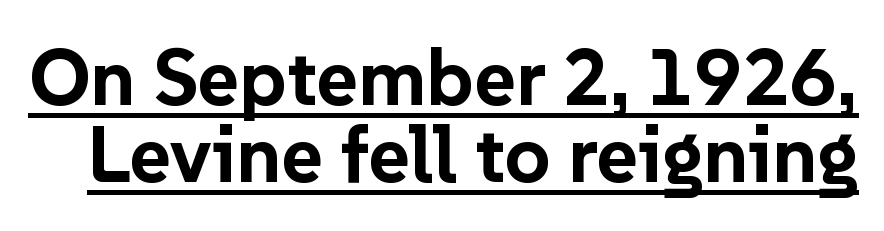
Is the letter spacing exaggerated? No — it looks like the ordinary default. Check the space under the baseline: a stroke is drawn there. The letters advance in unequal steps, a hallmark of proportional type. Unlike italic type, these characters show no tilt at all.
